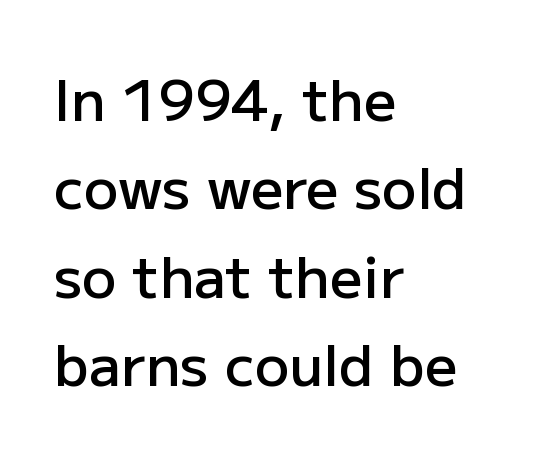
The image shows 57 px semibold sans-serif type, upright; set left-aligned, normal line spacing (1.55x), normal letter spacing, not underlined; low stroke contrast and a medium x-height.
